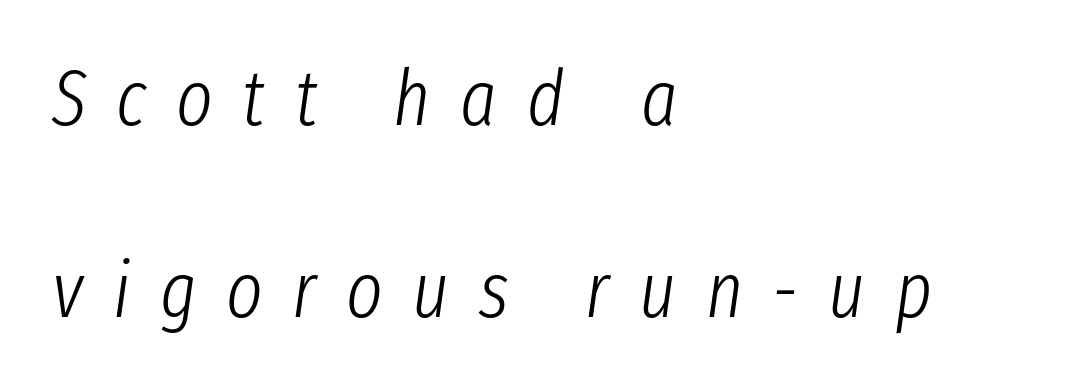
The image shows 78 px light, condensed type, italic (leaning right); set left-aligned, loose line spacing (2.46x), unusually wide letter spacing (+0.38 em), not underlined; low stroke contrast and a medium x-height.
